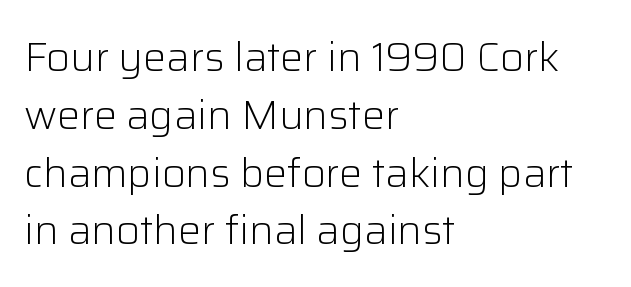
Q: Is the text bold? A: No.
Q: Is the text italic (slanted)? A: No, it is upright.
Q: Is the typeface a serif or a sans-serif typeface? A: Sans-serif.
Q: Is the text underlined? A: No.
Q: How is the paragraph aligned? A: Left-aligned.
Q: Is the spacing between letters normal or unusually wide? A: Normal.
Q: Is the spacing between lines tight, normal or loose? A: Normal.
Q: Width (condensed, normal, or wide)? A: Normal.
Q: Stroke contrast? A: Low.
Q: x-height? A: Medium.
Q: Monospaced? A: No.
